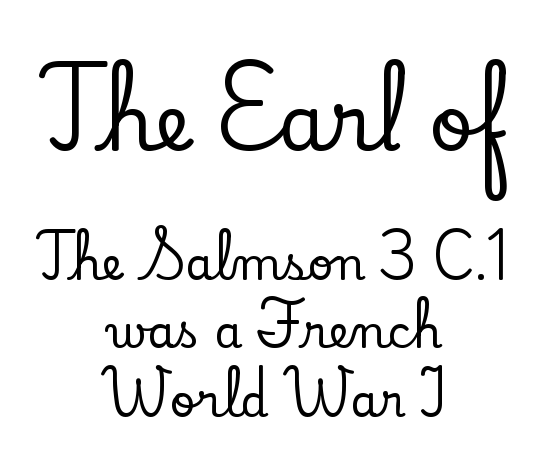
These lines were composed using upright roman letters. Between one letter and the next there's only the usual sliver of space. Typeset on center — no edge is straight. Rule under the text: the space is simply empty. Reading top to bottom, the characters get smaller at the block break. You could not count columns in this text — the font is proportionally spaced.
